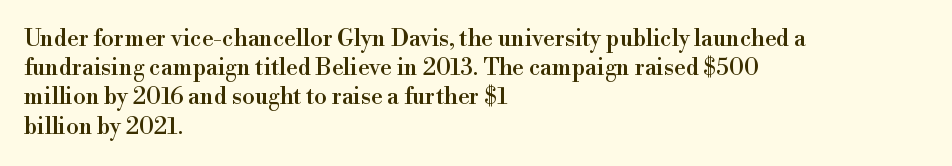
Interline gaps are of average width in this sample. Short note: letters normally spaced. Posture: vertical. The strip under each line holds only bare page. Which margin do the lines hug? The left one — the right edge is uneven.
